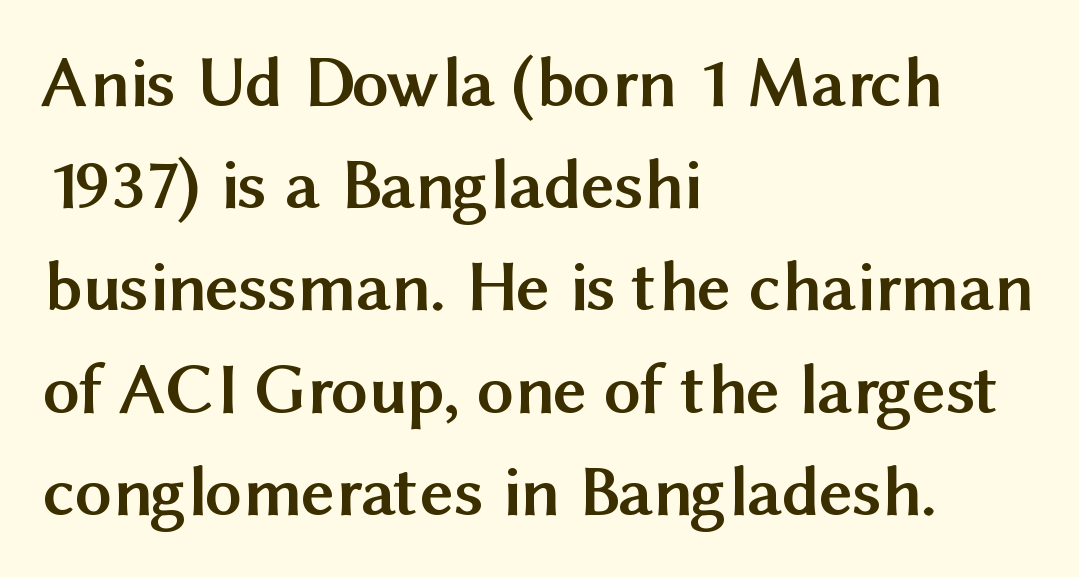
I'd describe the lettering as bold — thick and assertive. The glyphs are unaccompanied by any horizontal stroke below them. Regular leading. In terms of letterform style, serifs are entirely absent. Default kerning and tracking; the words read as compact shapes. This sample uses an upright cut, with every glyph sitting square on the baseline.
